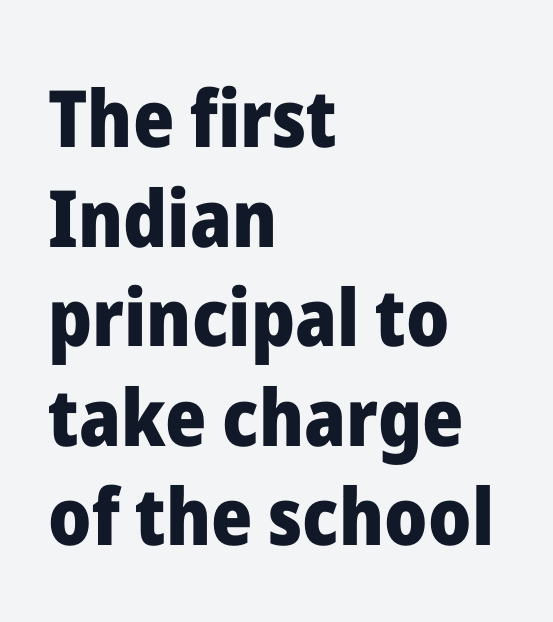
The image shows 79 px heavy sans-serif type, upright; set left-aligned, normal line spacing (1.26x), normal letter spacing, not underlined; low stroke contrast and a medium x-height.
